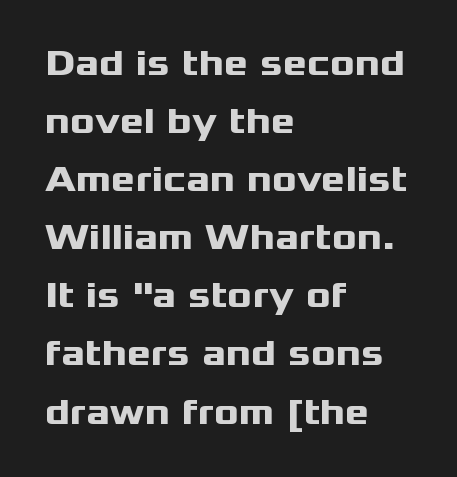
The image shows 37 px heavy, wide sans-serif type, upright; set left-aligned, normal line spacing (1.57x), normal letter spacing, not underlined; medium stroke contrast and a medium x-height.
